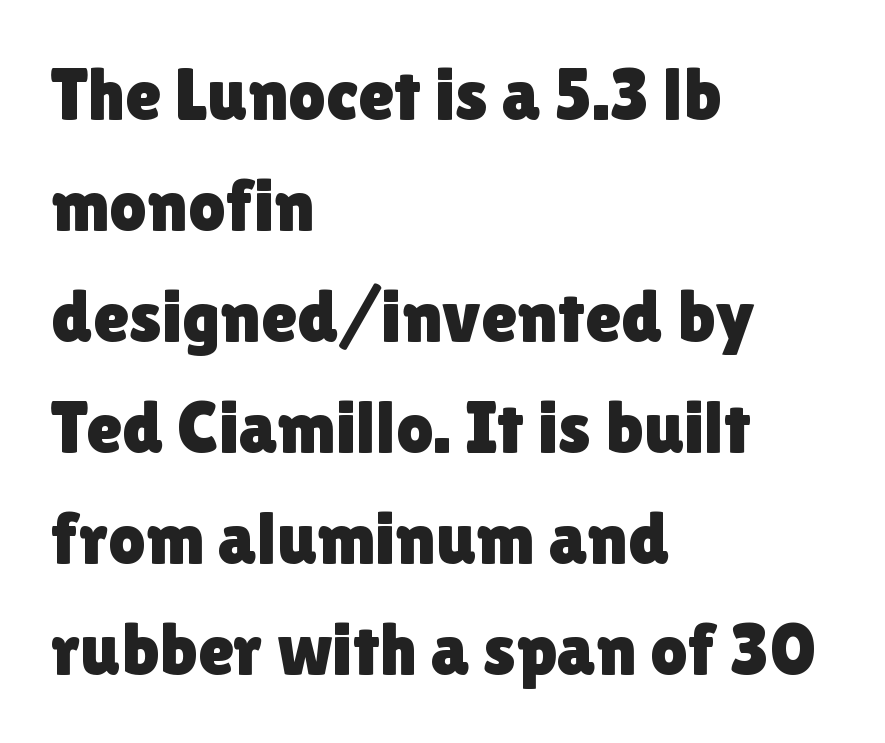
The image shows 74 px sans-serif type, upright; set left-aligned, normal line spacing (1.5x), normal letter spacing, not underlined; low stroke contrast and a medium x-height.
